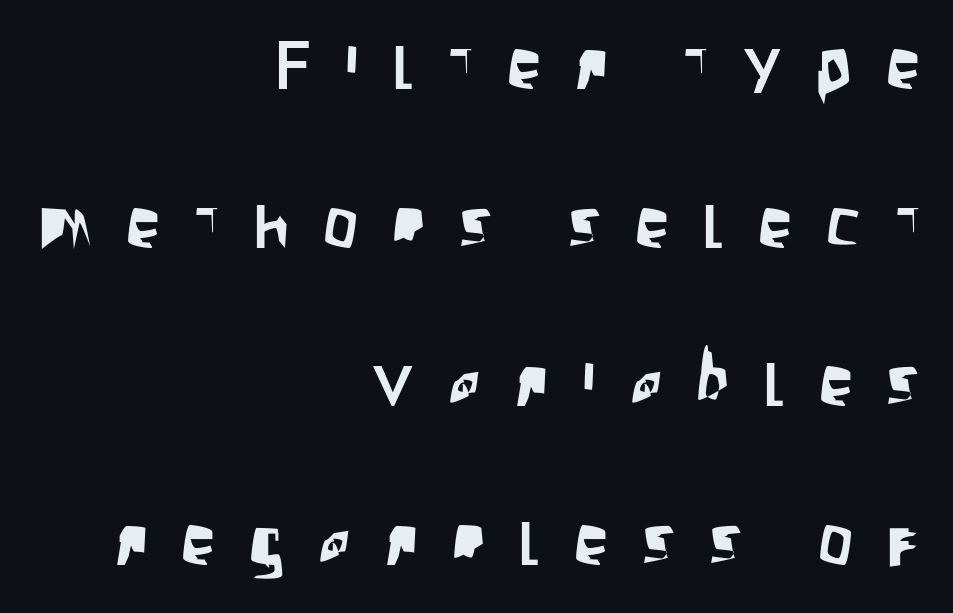
{"serif": "no", "italic": "no", "width": "condensed", "stroke_contrast": "low", "x_height": "large", "monospaced": "no", "underline": "no", "align": "right", "line_spacing": "loose", "line_spacing_ratio": 2.3, "letter_spacing": "wide", "letter_spacing_em": 0.49, "glyph_px": 69}
